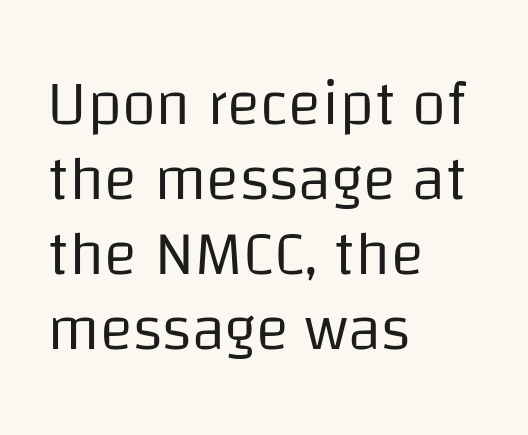
Q: Is the text bold? A: No.
Q: Is the text italic (slanted)? A: No, it is upright.
Q: Is the typeface a serif or a sans-serif typeface? A: Sans-serif.
Q: Is the text underlined? A: No.
Q: How is the paragraph aligned? A: Left-aligned.
Q: Is the spacing between letters normal or unusually wide? A: Normal.
Q: Width (condensed, normal, or wide)? A: Normal.
Q: Stroke contrast? A: Low.
Q: x-height? A: Large.
Q: Monospaced? A: No.
